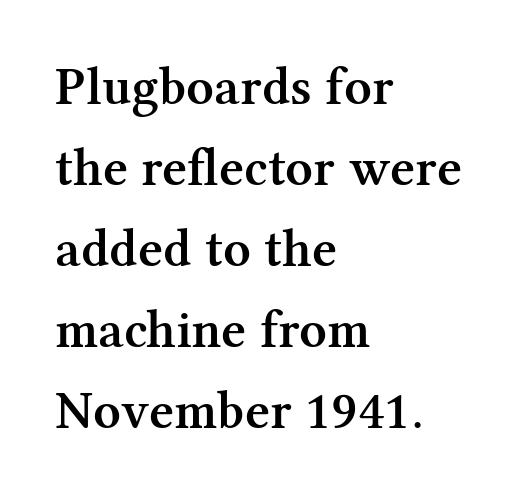
Q: Is the text bold? A: Semi-bold.
Q: Is the text italic (slanted)? A: No, it is upright.
Q: Is the typeface a serif or a sans-serif typeface? A: Serif.
Q: Is the text underlined? A: No.
Q: How is the paragraph aligned? A: Left-aligned.
Q: Is the spacing between letters normal or unusually wide? A: Normal.
Q: Is the spacing between lines tight, normal or loose? A: Normal.
Q: Width (condensed, normal, or wide)? A: Normal.
Q: Stroke contrast? A: Medium.
Q: x-height? A: Medium.
Q: Monospaced? A: No.
